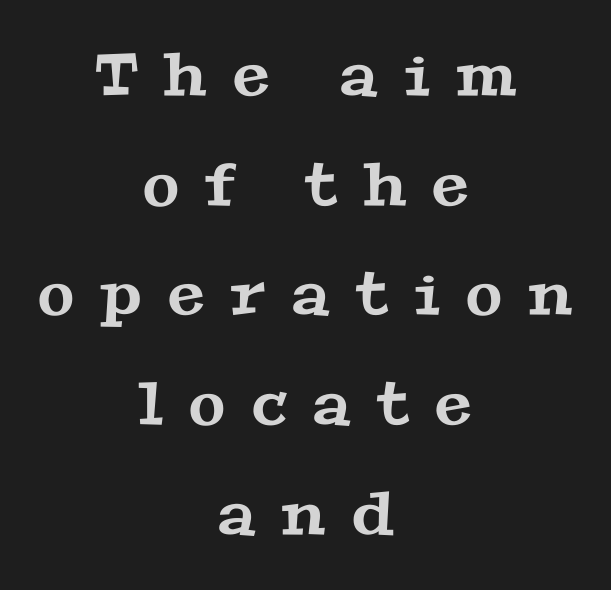
Note: serifs present on the glyphs. Look at the tracking — it's clearly loosened, letters drifting apart. Here the designer chose a conventional face with non-uniform glyph widths. The area under the type is left untouched.
